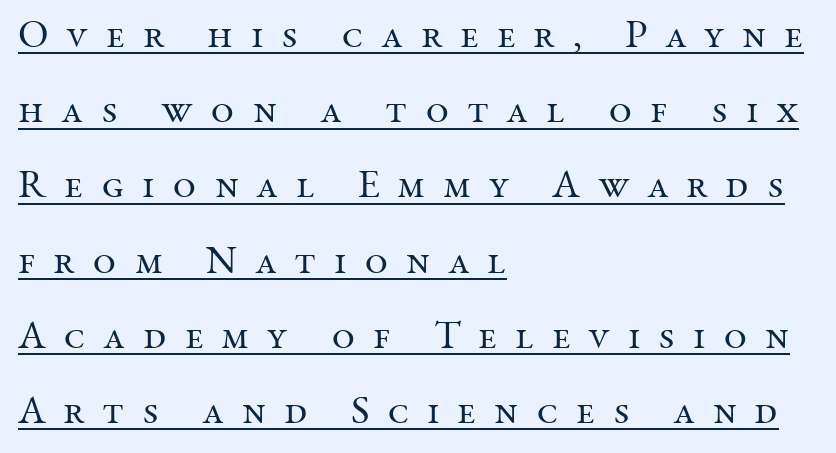
{"serif": "yes", "italic": "no", "bold": "no", "weight": "regular", "width": "normal", "stroke_contrast": "medium", "x_height": "medium", "monospaced": "no", "underline": "yes", "align": "left", "line_spacing_ratio": 1.88, "letter_spacing": "wide", "letter_spacing_em": 0.44, "glyph_px": 40}
